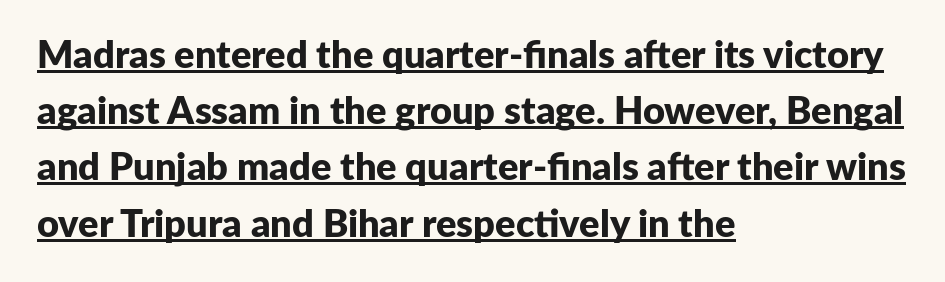
The image shows 38 px bold sans-serif type, upright; set left-aligned, normal line spacing (1.48x), normal letter spacing, underlined; low stroke contrast and a medium x-height.
